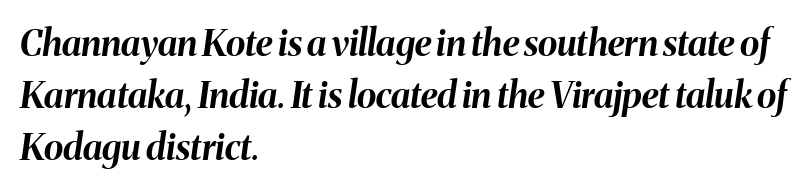
Horizontal alignment here is leftward, the default for most running prose. Slant detected: the letters are inclined. Letters rest on an invisible, unmarked baseline. Default kerning and tracking; the words read as compact shapes. Weight: bold. The passage shown stacks its lines at a standard gap.
